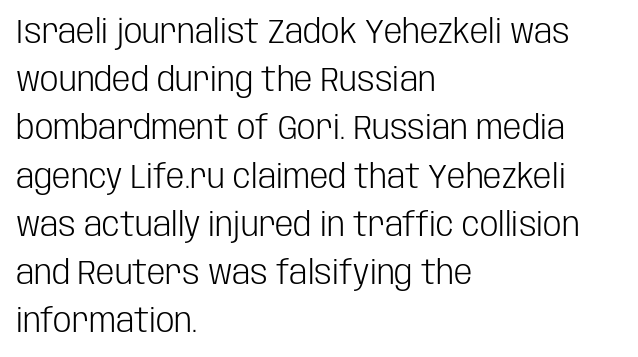
The image shows 33 px light, condensed sans-serif type, upright; set left-aligned, normal line spacing (1.46x), normal letter spacing, not underlined; low stroke contrast and a large x-height.
